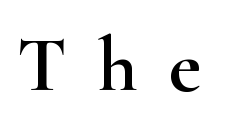
Q: Is the text italic (slanted)? A: No, it is upright.
Q: Is the typeface a serif or a sans-serif typeface? A: Serif.
Q: Is the text underlined? A: No.
Q: Is the spacing between letters normal or unusually wide? A: Unusually wide.
Q: Width (condensed, normal, or wide)? A: Wide.
Q: Stroke contrast? A: High.
Q: x-height? A: Small.
Q: Monospaced? A: No.
